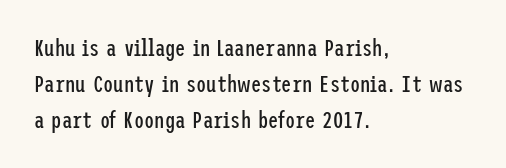
The image shows 23 px text type, upright; set left-aligned, normal line spacing (1.57x), normal letter spacing, not underlined.
